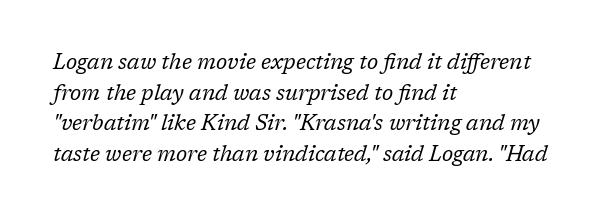
Q: Is the text bold? A: No.
Q: Is the text italic (slanted)? A: Yes, it leans right by about 17 degrees.
Q: Is the text underlined? A: No.
Q: How is the paragraph aligned? A: Left-aligned.
Q: Is the spacing between letters normal or unusually wide? A: Normal.
Q: Is the spacing between lines tight, normal or loose? A: Normal.
